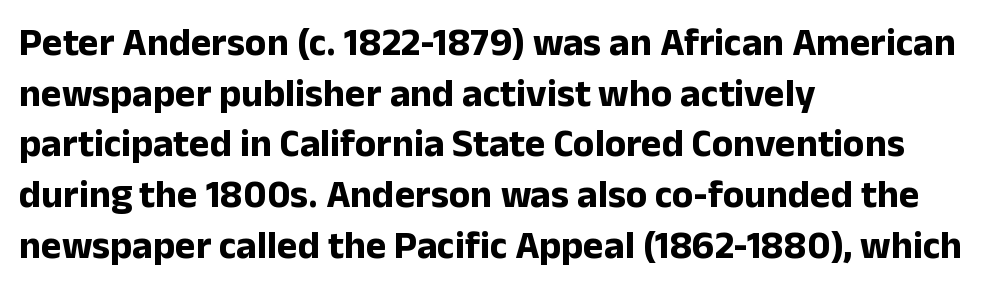
Q: Is the text bold? A: Yes.
Q: Is the text italic (slanted)? A: No, it is upright.
Q: Is the typeface a serif or a sans-serif typeface? A: Sans-serif.
Q: Is the text underlined? A: No.
Q: How is the paragraph aligned? A: Left-aligned.
Q: Is the spacing between letters normal or unusually wide? A: Normal.
Q: Is the spacing between lines tight, normal or loose? A: Normal.
Q: Width (condensed, normal, or wide)? A: Normal.
Q: Stroke contrast? A: Low.
Q: x-height? A: Medium.
Q: Monospaced? A: No.
